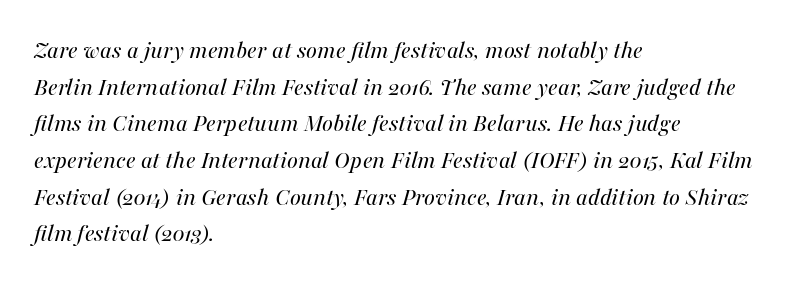
The image shows 26 px text type, italic (leaning right); set left-aligned, normal line spacing (1.41x), normal letter spacing, not underlined.
